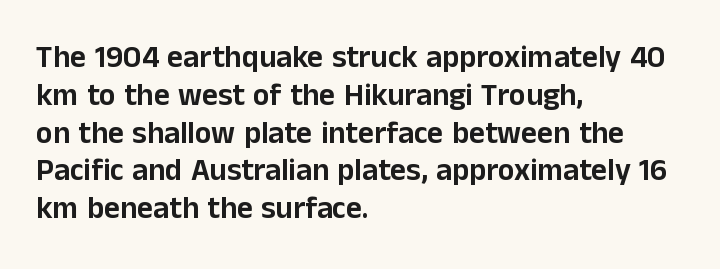
The rag falls on the right side of this text block. The face used here is proportionally spaced, like ordinary book or web type. The face used here is a sans, in the tradition of grotesques and geometrics. The type is set solid horizontally, with unmodified tracking.
